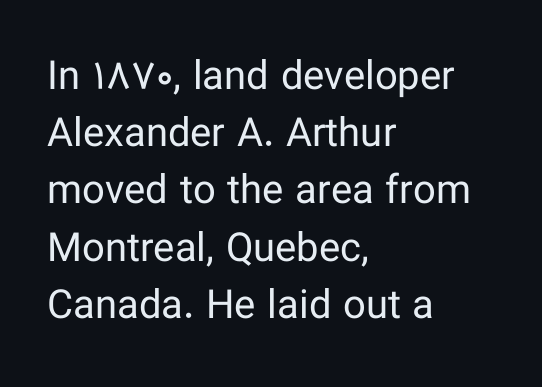
Q: Is the text bold? A: No.
Q: Is the text italic (slanted)? A: No, it is upright.
Q: Is the typeface a serif or a sans-serif typeface? A: Sans-serif.
Q: Is the text underlined? A: No.
Q: How is the paragraph aligned? A: Left-aligned.
Q: Is the spacing between letters normal or unusually wide? A: Normal.
Q: Is the spacing between lines tight, normal or loose? A: Normal.
Q: Width (condensed, normal, or wide)? A: Normal.
Q: Stroke contrast? A: Low.
Q: x-height? A: Medium.
Q: Monospaced? A: No.
